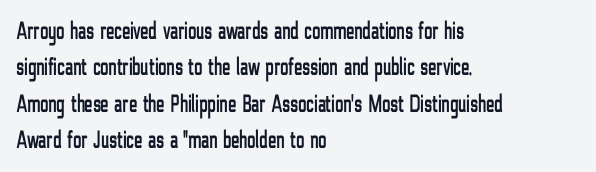
{"italic": "no", "underline": "no", "align": "left", "line_spacing": "normal", "line_spacing_ratio": 1.46, "letter_spacing": "normal", "letter_spacing_em": 0.0, "glyph_px": 25}
